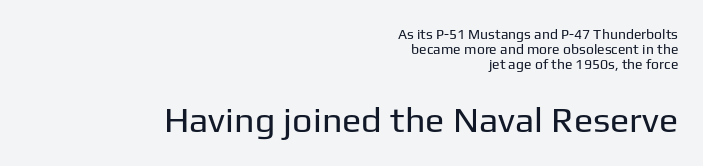
Lines of text with bare space underneath. These lines were composed using upright roman letters. The tracking reads as untouched default to a designer's eye. Font category for this specimen: sans-serif. Weight: in the light-to-regular range.
